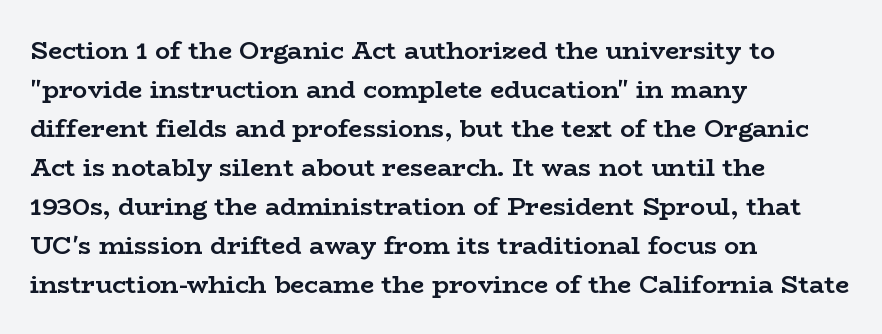
Q: Is the text bold? A: Yes.
Q: Is the text italic (slanted)? A: No, it is upright.
Q: Is the text underlined? A: No.
Q: How is the paragraph aligned? A: Left-aligned.
Q: Is the spacing between letters normal or unusually wide? A: Normal.
Q: Is the spacing between lines tight, normal or loose? A: Normal.
